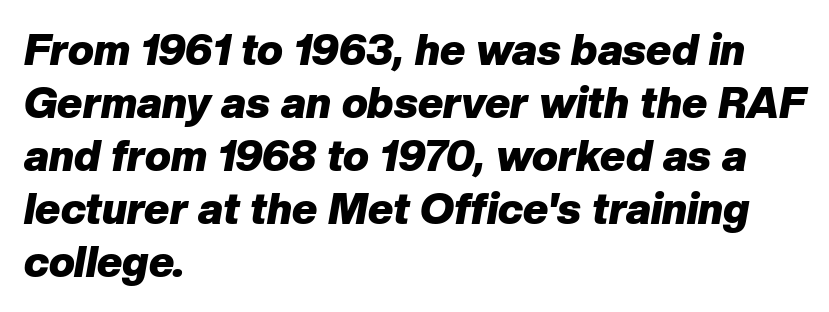
Glance below the letters and you will spot only blank space. What stands out about the letter spacing? Nothing — it is the standard amount. Line beginnings align vertically; line endings do not. Tall strokes in this sample are angled rather than plumb. The passage shown is emphatically bold.
